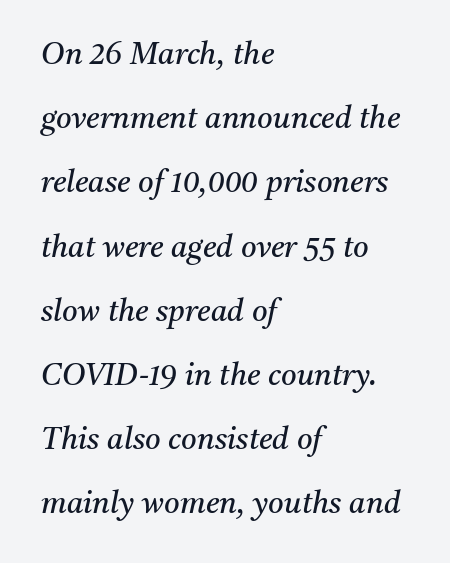
{"serif": "yes", "italic": "yes", "lean": "right", "slant_degrees": 11, "bold": "no", "weight": "regular", "width": "normal", "stroke_contrast": "medium", "x_height": "medium", "monospaced": "no", "underline": "no", "align": "left", "line_spacing": "loose", "line_spacing_ratio": 2.14, "letter_spacing": "normal", "letter_spacing_em": 0.0, "glyph_px": 30}
